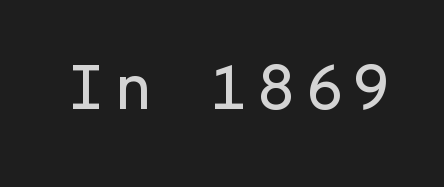
{"serif": "no", "italic": "no", "width": "normal", "stroke_contrast": "low", "x_height": "medium", "monospaced": "yes", "underline": "no", "glyph_px": 63}
